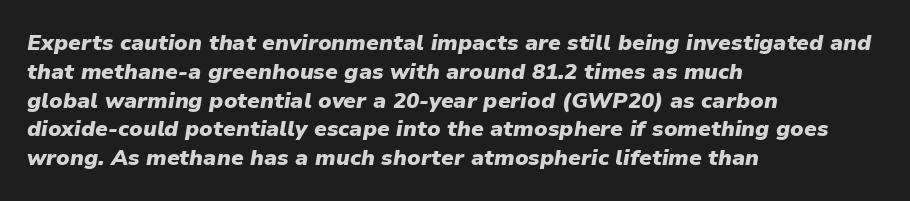
The text block is weighted toward the left margin, trailing off unevenly rightward. Honestly, the row spacing looks completely unremarkable. Glyph-to-glyph distance matches everyday printed text. This rendering features lettering with no underline. Notice how thick the strokes are: this is what a full bold looks like. When letters slant like this, we call the style italic.
